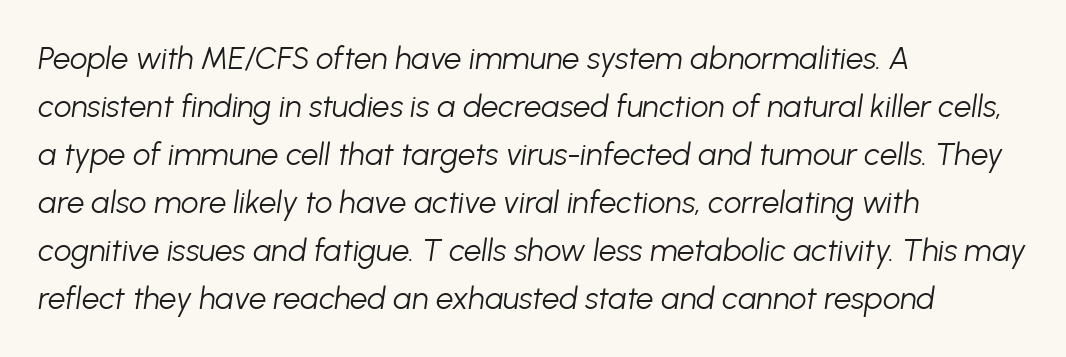
Character widths vary here, with narrow letters taking less room than wide ones. Think standard paragraph weight, or any step lighter than that. Short note: letters normally spaced. Which margin do the lines hug? The left one — the right edge is uneven.
